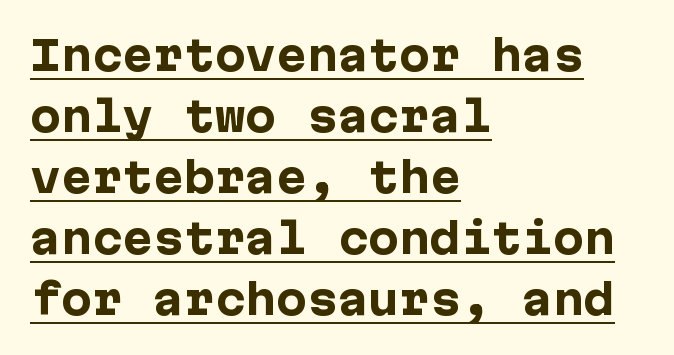
Compared with typical body copy, the letter spacing here is the same. Quick note: not italic, upright. Successive baselines arrive at the customary interval. The sample's only ornament is a line tracing under the words.
